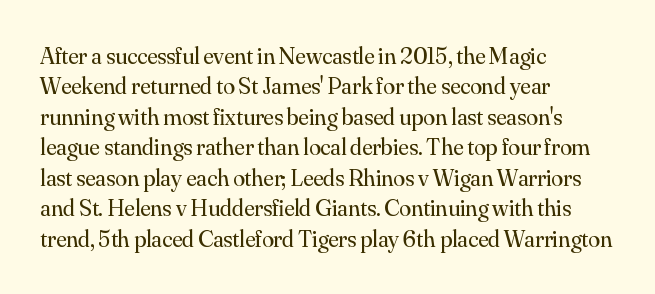
{"italic": "no", "bold": "no", "underline": "no", "align": "left", "line_spacing": "normal", "line_spacing_ratio": 1.27, "letter_spacing": "normal", "letter_spacing_em": 0.0, "glyph_px": 24}
